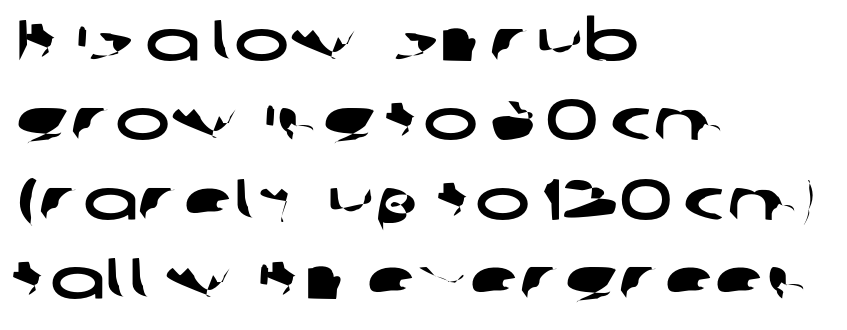
Q: Is the typeface a serif or a sans-serif typeface? A: Sans-serif.
Q: Is the text underlined? A: No.
Q: How is the paragraph aligned? A: Left-aligned.
Q: Is the spacing between letters normal or unusually wide? A: Normal.
Q: Is the spacing between lines tight, normal or loose? A: Normal.
Q: Width (condensed, normal, or wide)? A: Wide.
Q: Stroke contrast? A: Low.
Q: x-height? A: Medium.
Q: Monospaced? A: No.
